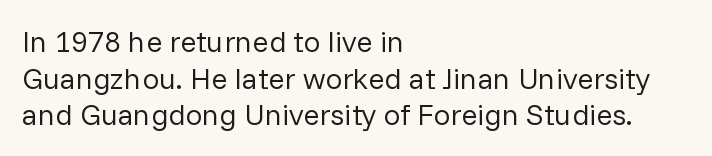
It's the straight-up-and-down kind of type. Heaviness? Minimal to ordinary, like unemphasized prose. Left-aligned paragraph, ragged on the right. How are the letters spaced? Ordinarily, with no added tracking. Character widths vary here, with narrow letters taking less room than wide ones. In terms of letterform style, serifs are entirely absent.
